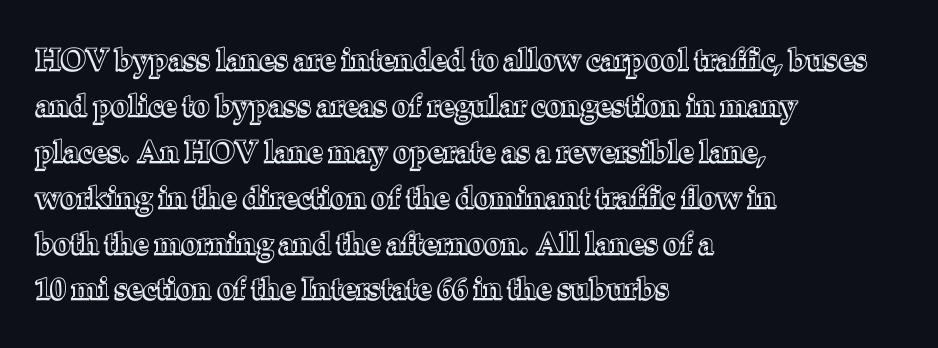
Q: Is the text italic (slanted)? A: No, it is upright.
Q: Is the text underlined? A: No.
Q: How is the paragraph aligned? A: Left-aligned.
Q: Is the spacing between letters normal or unusually wide? A: Normal.
Q: Is the spacing between lines tight, normal or loose? A: Normal.
Q: Width (condensed, normal, or wide)? A: Normal.
Q: x-height? A: Medium.
Q: Monospaced? A: No.
